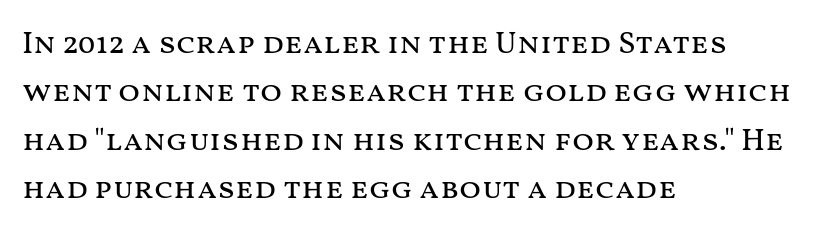
The image shows 32 px regular-weight, wide type, upright; set left-aligned, normal line spacing (1.51x), normal letter spacing, not underlined; medium stroke contrast and a medium x-height.
